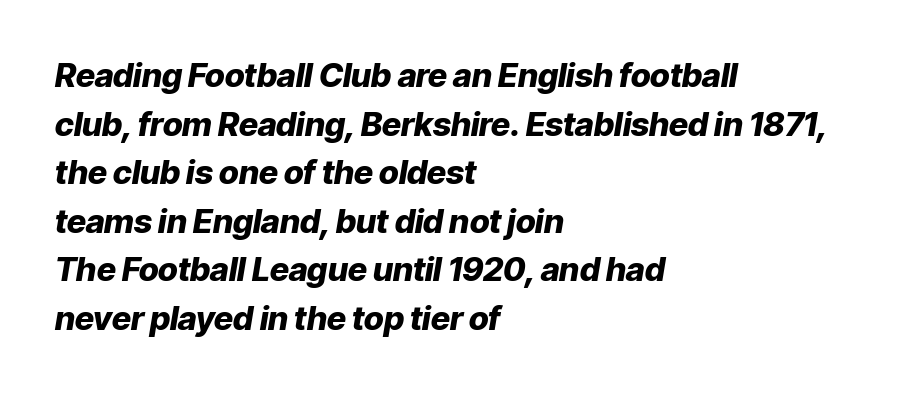
{"italic": "yes", "lean": "right", "slant_degrees": 9, "bold": "yes", "weight": "heavy", "width": "normal", "stroke_contrast": "low", "x_height": "medium", "monospaced": "no", "underline": "no", "align": "left", "line_spacing": "normal", "line_spacing_ratio": 1.47, "letter_spacing": "normal", "letter_spacing_em": 0.0, "glyph_px": 33}
